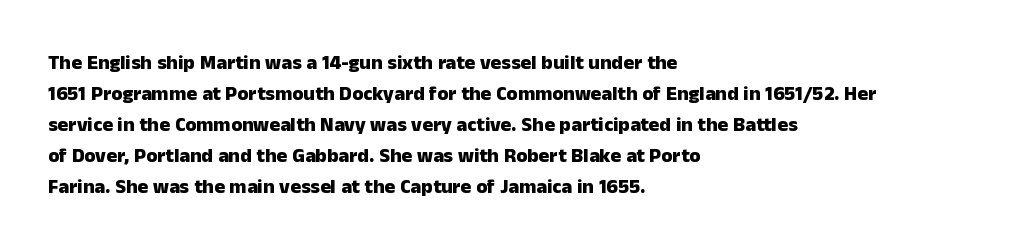
This is heavy type, rendered in bold. No extra tracking has been applied to these lines. The lines in this sample share a left origin and differ only in where they stop. A typesetter would call this leading conventional body-copy spacing. The typography opts for an upright posture over an oblique one. No word sits above an underline.
